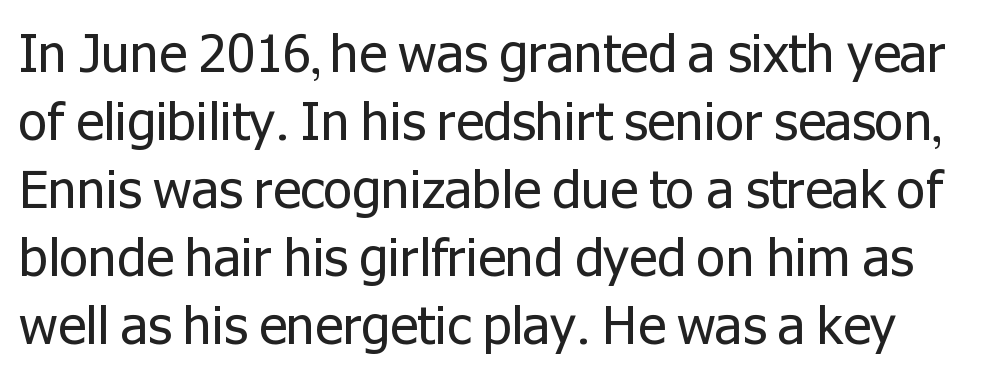
Unlike a traditional serif, this face leaves its strokes unadorned. Line spacing here is normal. Do the characters align in a grid? No, the font is proportional. Caption: face not bold, strokes unweighted.
